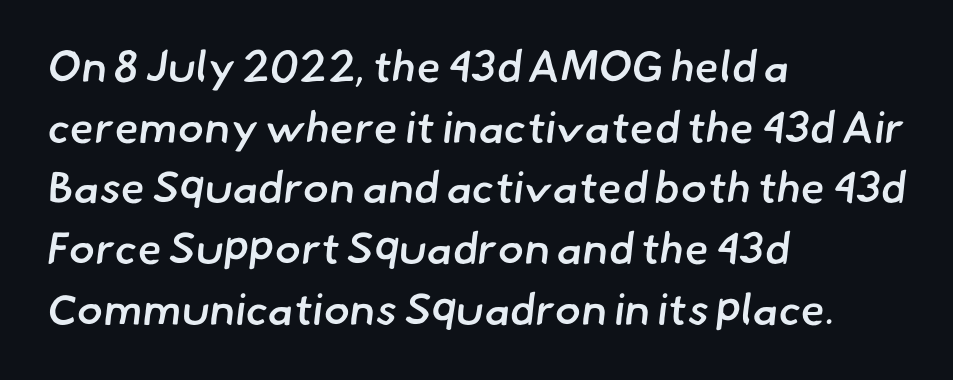
The passage is arranged the way most books set body copy — flush left. The face used here is rendered with its standard letterfit. This rendering features lettering with no underline. Regarding serifs, this sample does without them. The block of text has a typical density, with ordinary space between rows.
